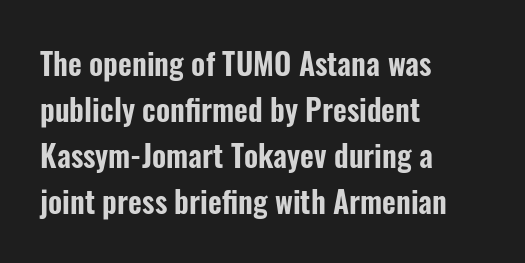
The image shows 30 px condensed sans-serif type, upright; set left-aligned, normal line spacing (1.53x), normal letter spacing, not underlined; low stroke contrast and a medium x-height.
